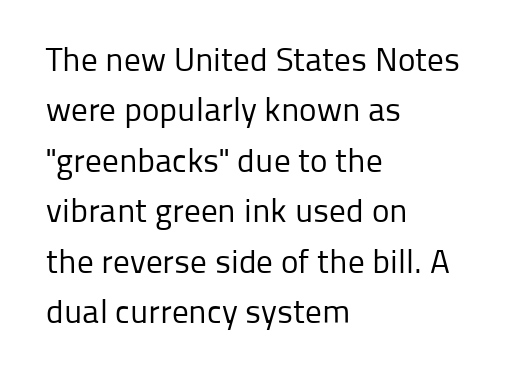
Q: Is the text bold? A: No.
Q: Is the text italic (slanted)? A: No, it is upright.
Q: Is the typeface a serif or a sans-serif typeface? A: Sans-serif.
Q: Is the text underlined? A: No.
Q: How is the paragraph aligned? A: Left-aligned.
Q: Is the spacing between letters normal or unusually wide? A: Normal.
Q: Is the spacing between lines tight, normal or loose? A: Normal.
Q: Width (condensed, normal, or wide)? A: Normal.
Q: Stroke contrast? A: Low.
Q: x-height? A: Medium.
Q: Monospaced? A: No.
